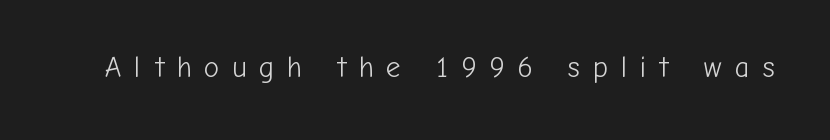
{"serif": "no", "italic": "no", "bold": "no", "weight": "light", "width": "normal", "stroke_contrast": "low", "x_height": "medium", "monospaced": "no", "underline": "no", "letter_spacing": "wide", "letter_spacing_em": 0.43, "glyph_px": 29}
